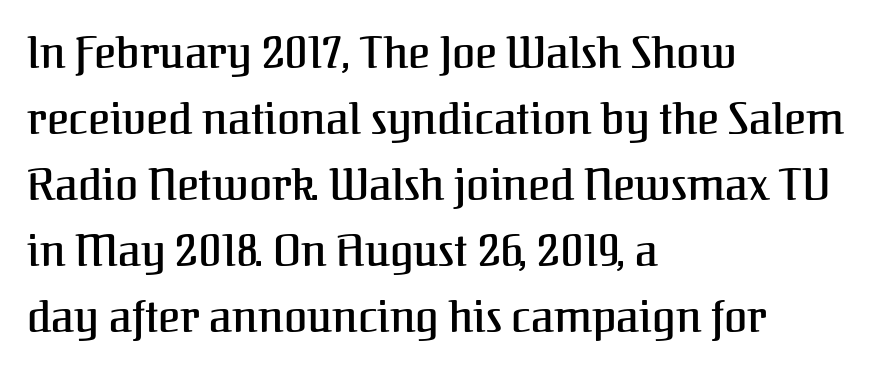
Rendered with straight, roman letterforms. Each word holds together tightly as a unit, with standard inter-letter gaps. Serif or sans? Serif — the stroke terminals have little feet. Horizontally, the lines are justified to the leading edge only. Character widths vary here, with narrow letters taking less room than wide ones. The space directly below the letters is spotless.
